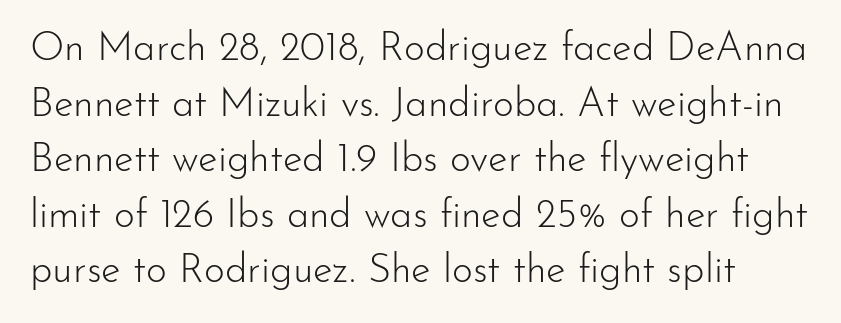
{"serif": "no", "italic": "no", "bold": "no", "weight": "light", "width": "normal", "stroke_contrast": "low", "x_height": "small", "monospaced": "no", "underline": "no", "line_spacing": "normal", "line_spacing_ratio": 1.39, "letter_spacing": "normal", "letter_spacing_em": 0.0, "glyph_px": 40}
